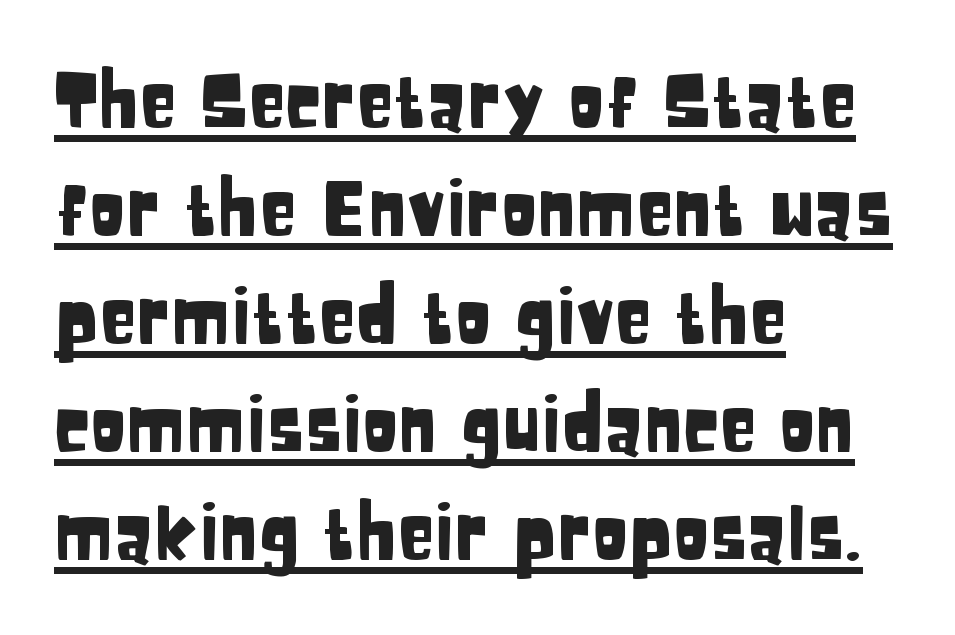
Q: Is the text italic (slanted)? A: No, it is upright.
Q: Is the typeface a serif or a sans-serif typeface? A: Sans-serif.
Q: Is the text underlined? A: Yes.
Q: How is the paragraph aligned? A: Left-aligned.
Q: Is the spacing between letters normal or unusually wide? A: Normal.
Q: Is the spacing between lines tight, normal or loose? A: Normal.
Q: Width (condensed, normal, or wide)? A: Condensed.
Q: Stroke contrast? A: Low.
Q: x-height? A: Large.
Q: Monospaced? A: No.
